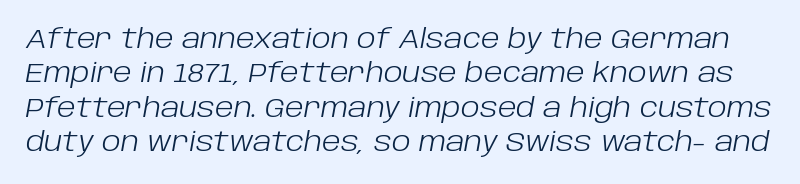
{"italic": "yes", "lean": "right", "slant_degrees": 10, "bold": "no", "underline": "no", "line_spacing": "normal", "line_spacing_ratio": 1.27, "letter_spacing": "normal", "letter_spacing_em": 0.0, "glyph_px": 27}
